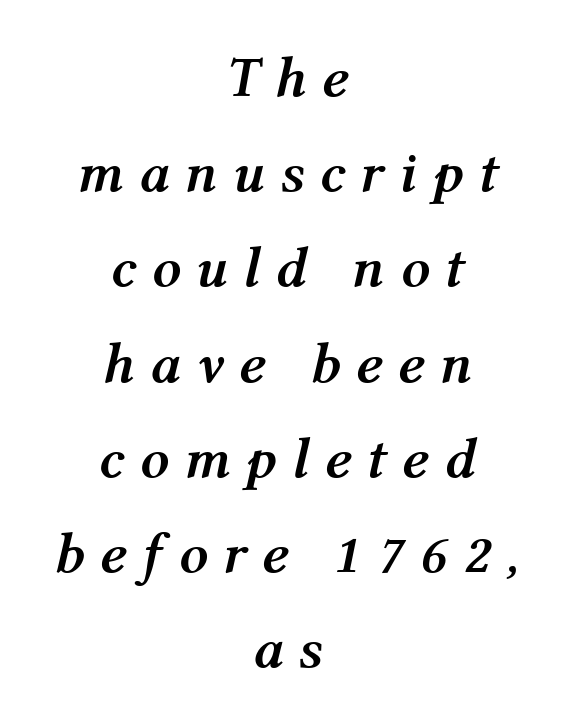
{"italic": "yes", "lean": "right", "slant_degrees": 12, "bold": "yes", "weight": "semibold", "width": "normal", "stroke_contrast": "medium", "x_height": "medium", "monospaced": "no", "underline": "no", "align": "center", "line_spacing": "normal", "line_spacing_ratio": 1.67, "letter_spacing": "wide", "letter_spacing_em": 0.27, "glyph_px": 57}
